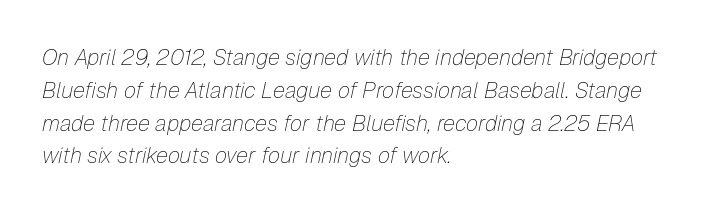
Q: Is the text bold? A: No.
Q: Is the text italic (slanted)? A: Yes, it leans right by about 12 degrees.
Q: Is the text underlined? A: No.
Q: How is the paragraph aligned? A: Left-aligned.
Q: Is the spacing between letters normal or unusually wide? A: Normal.
Q: Is the spacing between lines tight, normal or loose? A: Normal.
